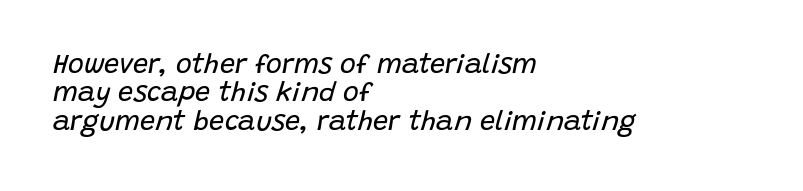
Each row of text sits above clean, open space. The typesetting does not lean heavy: it is not bold. Does extra space separate the letters? No, they use regular spacing. In terms of leading, this rendering errs on the cramped side.
